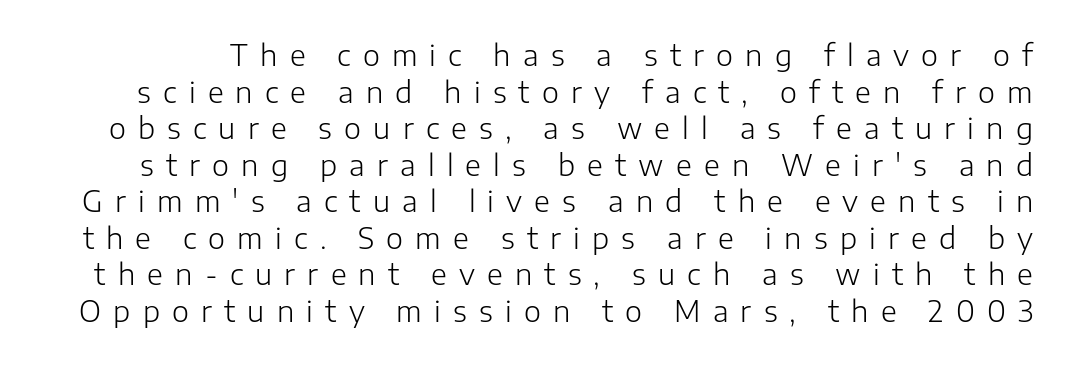
Q: Is the text bold? A: No.
Q: Is the text italic (slanted)? A: No, it is upright.
Q: Is the typeface a serif or a sans-serif typeface? A: Sans-serif.
Q: Is the text underlined? A: No.
Q: Is the spacing between letters normal or unusually wide? A: Unusually wide.
Q: Is the spacing between lines tight, normal or loose? A: Normal.
Q: Width (condensed, normal, or wide)? A: Normal.
Q: Stroke contrast? A: Low.
Q: x-height? A: Medium.
Q: Monospaced? A: No.
